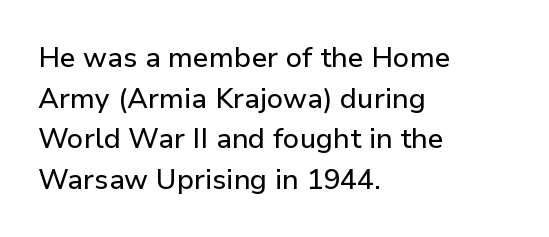
The image shows 28 px sans-serif type, upright; set left-aligned, normal line spacing (1.45x), normal letter spacing, not underlined; low stroke contrast and a medium x-height.
